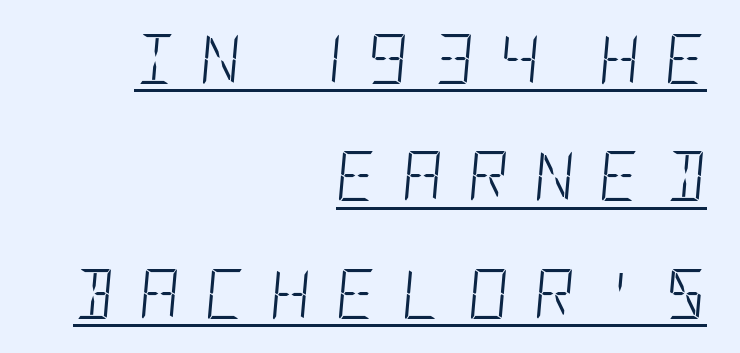
{"italic": "yes", "lean": "right", "slant_degrees": 5, "bold": "no", "weight": "light", "width": "condensed", "stroke_contrast": "low", "x_height": "large", "underline": "yes", "align": "right", "line_spacing": "loose", "line_spacing_ratio": 2.35, "letter_spacing": "wide", "letter_spacing_em": 0.5, "glyph_px": 50}
